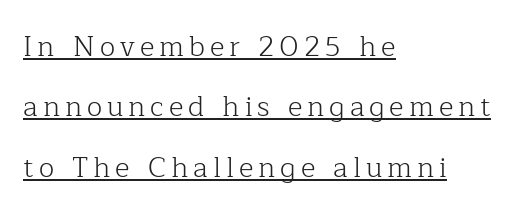
Q: Is the text bold? A: No.
Q: Is the text italic (slanted)? A: No, it is upright.
Q: Is the typeface a serif or a sans-serif typeface? A: Serif.
Q: Is the text underlined? A: Yes.
Q: How is the paragraph aligned? A: Left-aligned.
Q: Is the spacing between lines tight, normal or loose? A: Loose.
Q: Width (condensed, normal, or wide)? A: Normal.
Q: Stroke contrast? A: Low.
Q: x-height? A: Medium.
Q: Monospaced? A: No.
